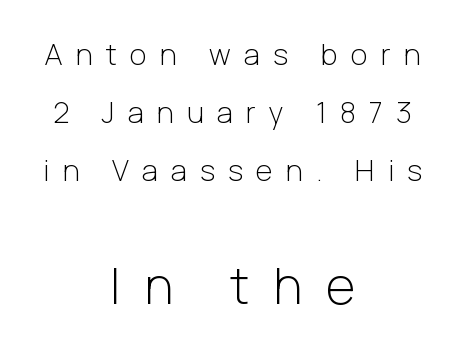
{"serif": "no", "italic": "no", "bold": "no", "weight": "light", "width": "normal", "stroke_contrast": "low", "x_height": "medium", "monospaced": "no", "underline": "no", "align": "center", "line_spacing": "loose", "line_spacing_ratio": 2.0, "letter_spacing": "wide", "letter_spacing_em": 0.46, "larger_block": "second", "size_ratio": 1.76, "glyph_px": 51}
